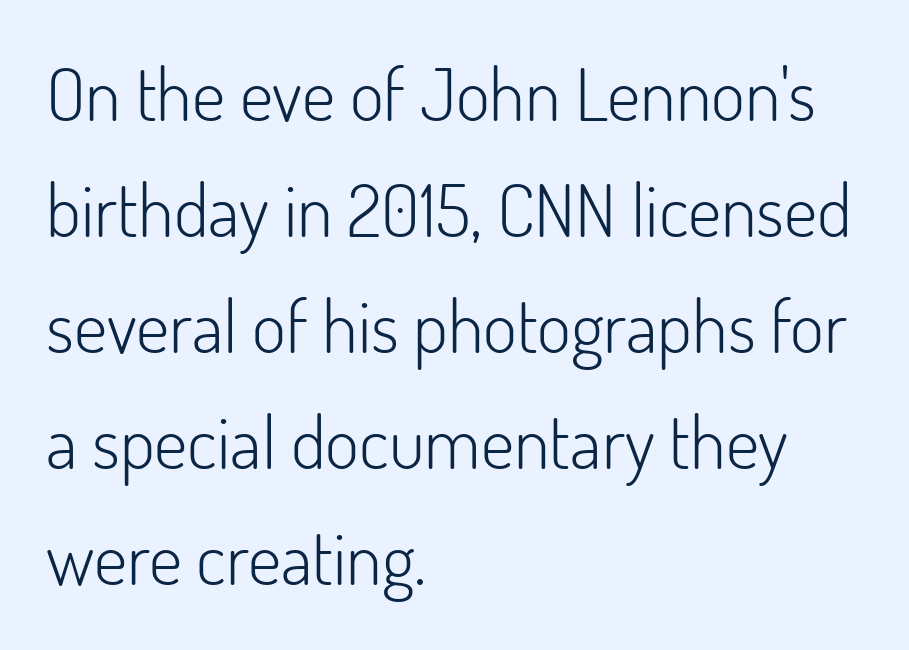
The image shows 73 px light sans-serif type, upright; set left-aligned, normal line spacing (1.59x), normal letter spacing, not underlined; low stroke contrast and a small x-height.
